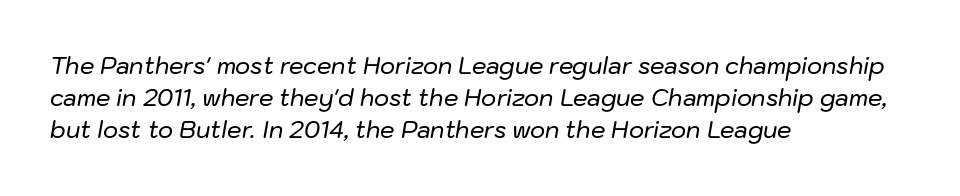
{"italic": "yes", "lean": "right", "slant_degrees": 10, "underline": "no", "align": "left", "line_spacing": "normal", "line_spacing_ratio": 1.4, "letter_spacing": "normal", "letter_spacing_em": 0.0, "glyph_px": 23}
